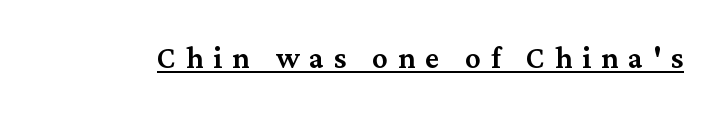
The image shows 31 px semibold serif type, upright; set unusually wide letter spacing (+0.32 em), underlined; medium stroke contrast and a medium x-height.
